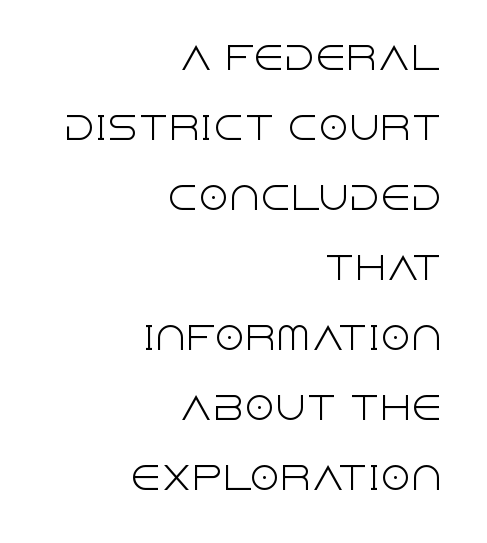
Style check: upright. Students, note that the glyphs here touch the page at normal intervals. Varying glyph widths throughout — classic text-font behaviour. A student would call this right alignment; a typographer would say flush right, rag left. Check under the words: just untouched page.
